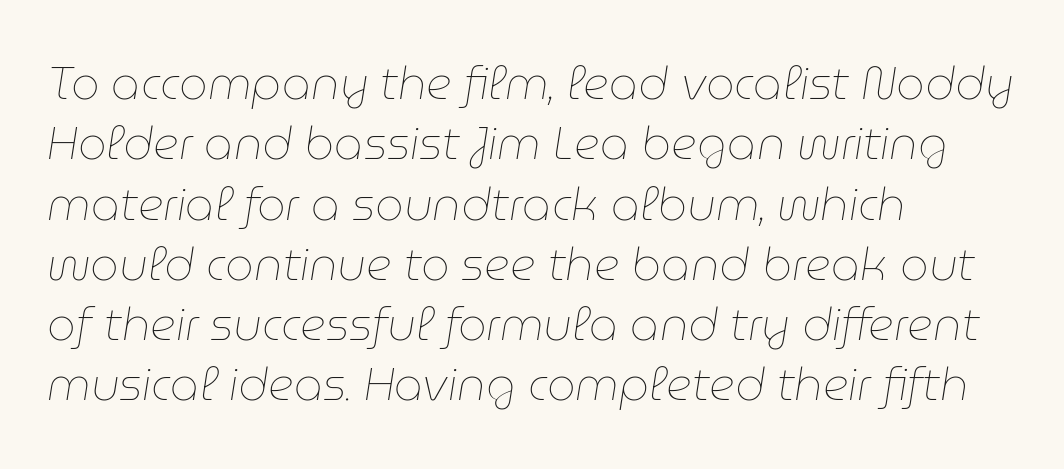
{"italic": "yes", "lean": "right", "slant_degrees": 9, "bold": "no", "weight": "thin", "width": "normal", "stroke_contrast": "low", "x_height": "medium", "monospaced": "no", "underline": "no", "align": "left", "line_spacing": "normal", "line_spacing_ratio": 1.34, "letter_spacing": "normal", "letter_spacing_em": 0.0, "glyph_px": 45}
